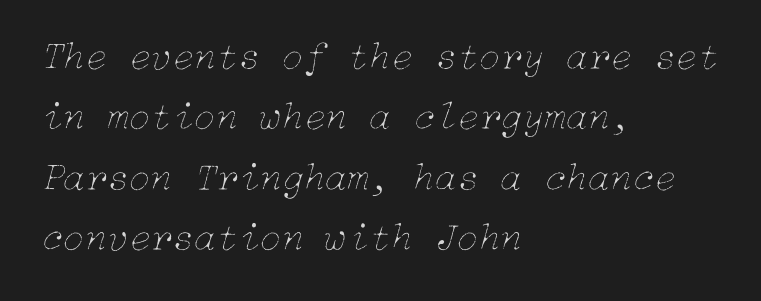
Q: Is the text bold? A: No.
Q: Is the text italic (slanted)? A: Yes, it leans right by about 15 degrees.
Q: Is the text underlined? A: No.
Q: How is the paragraph aligned? A: Left-aligned.
Q: Is the spacing between letters normal or unusually wide? A: Normal.
Q: Is the spacing between lines tight, normal or loose? A: Normal.
Q: Width (condensed, normal, or wide)? A: Normal.
Q: Stroke contrast? A: Low.
Q: x-height? A: Medium.
